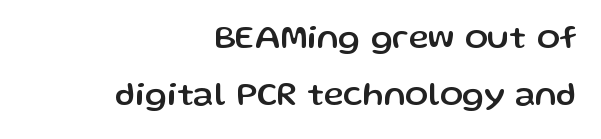
Varying glyph widths throughout — classic text-font behaviour. The lines sit at an ordinary, default distance from one another. Just letters on the line, the space beneath them empty. The letterforms sit shoulder to shoulder at normal distance.
